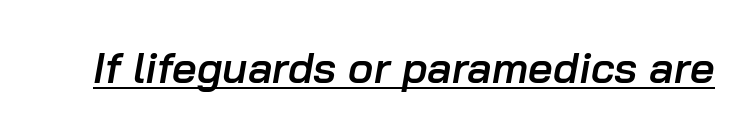
The image shows 43 px semibold type, italic (leaning right); set normal letter spacing, underlined; low stroke contrast and a medium x-height.
